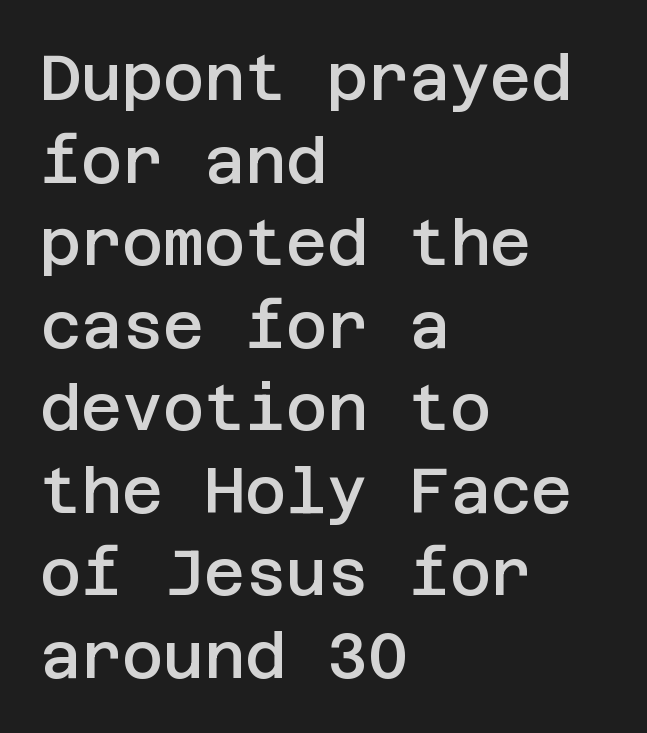
Q: Is the text bold? A: Semi-bold.
Q: Is the text italic (slanted)? A: No, it is upright.
Q: Is the typeface a serif or a sans-serif typeface? A: Sans-serif.
Q: Is the text underlined? A: No.
Q: How is the paragraph aligned? A: Left-aligned.
Q: Is the spacing between letters normal or unusually wide? A: Normal.
Q: Is the spacing between lines tight, normal or loose? A: Normal.
Q: Width (condensed, normal, or wide)? A: Normal.
Q: Stroke contrast? A: Low.
Q: x-height? A: Large.
